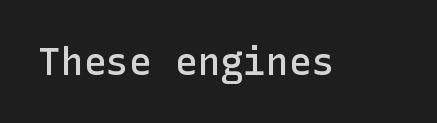
Q: Is the text bold? A: Semi-bold.
Q: Is the text italic (slanted)? A: No, it is upright.
Q: Is the typeface a serif or a sans-serif typeface? A: Sans-serif.
Q: Is the text underlined? A: No.
Q: Is the spacing between letters normal or unusually wide? A: Normal.
Q: Width (condensed, normal, or wide)? A: Normal.
Q: Stroke contrast? A: Low.
Q: x-height? A: Medium.
